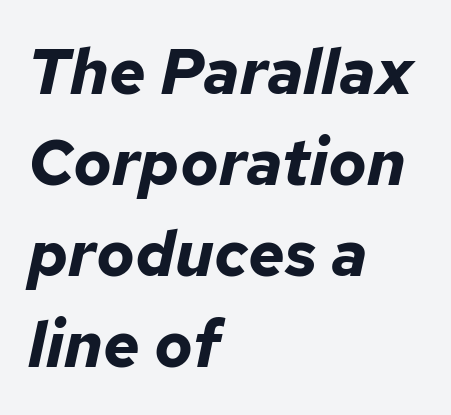
Vertical spacing — default. Beneath every word, the page is bare. The font is running at its bold setting. These lines stack with their left ends in a neat column. Quick note: italic. This sample uses plain, unmodified letter spacing.
